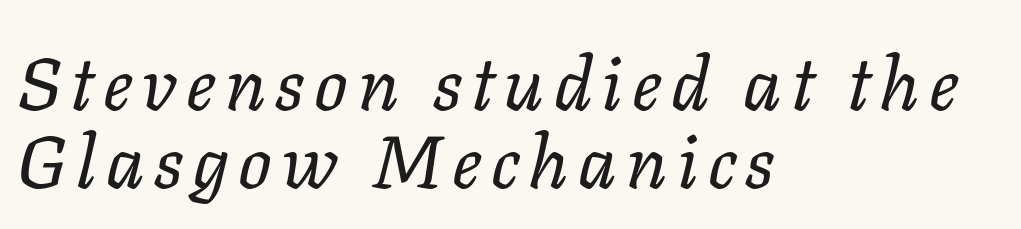
Q: Is the text bold? A: No.
Q: Is the text italic (slanted)? A: Yes, it leans right by about 11 degrees.
Q: Is the text underlined? A: No.
Q: How is the paragraph aligned? A: Left-aligned.
Q: Is the spacing between lines tight, normal or loose? A: Tight.
Q: Width (condensed, normal, or wide)? A: Normal.
Q: Stroke contrast? A: Low.
Q: x-height? A: Medium.
Q: Monospaced? A: No.
